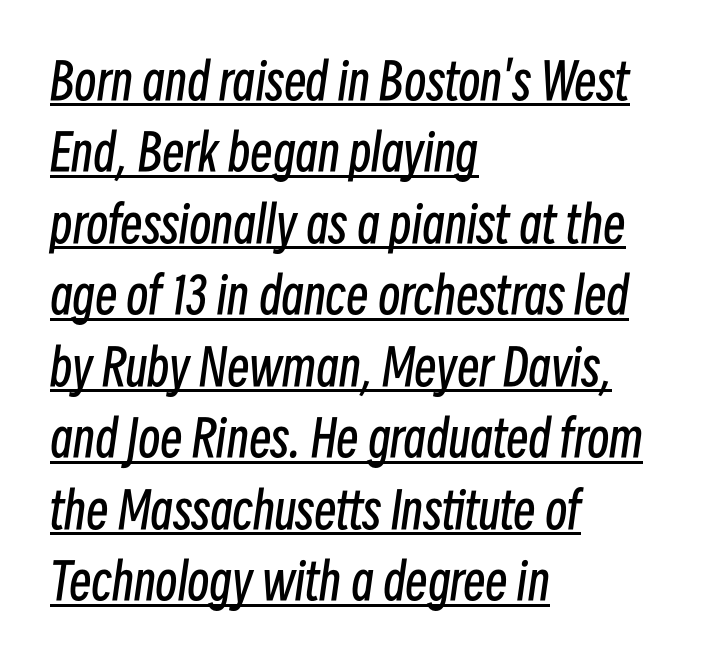
A typesetter would call this leading conventional body-copy spacing. Each letter keeps its own natural width here, so spacing adapts to shape. The weight would be labelled regular, book, light, or lighter still. Each word holds together tightly as a unit, with standard inter-letter gaps.
